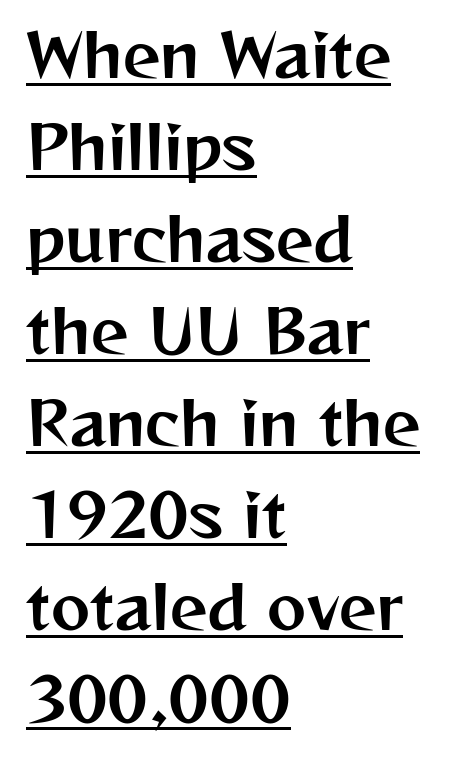
The image shows 59 px sans-serif type, upright; set left-aligned, normal line spacing (1.56x), normal letter spacing, underlined; medium stroke contrast and a medium x-height.
